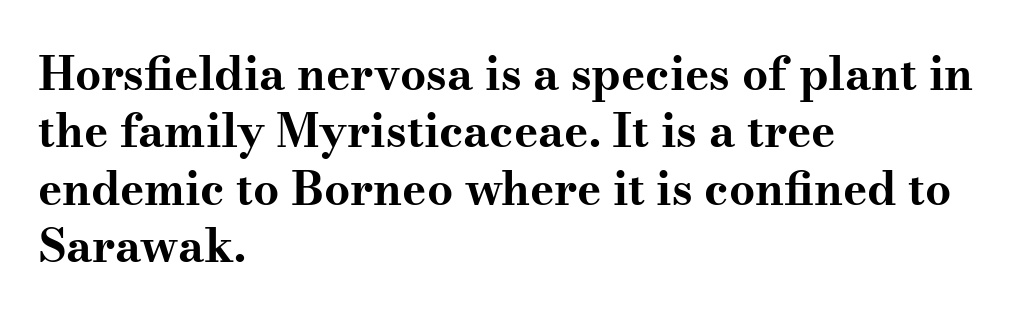
The image shows 46 px bold, wide serif type, upright; set left-aligned, normal line spacing (1.25x), normal letter spacing, not underlined; medium stroke contrast and a small x-height.
